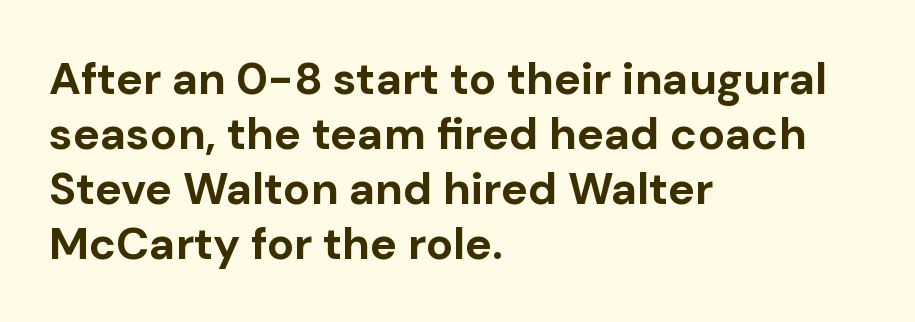
The compositor pushed each line to the left boundary. Underline: absent. Is this a sans? Yes — the strokes have no serifs. Standard letterfit; no display-style spreading of the glyphs.
